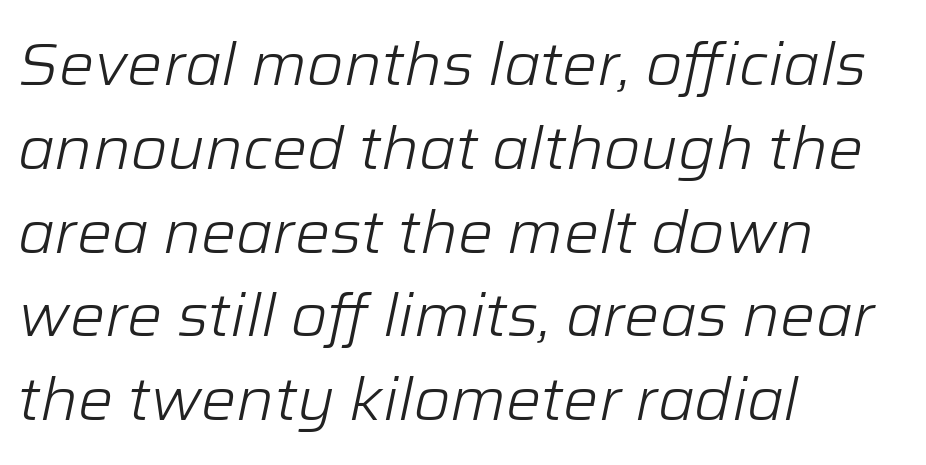
Q: Is the text bold? A: No.
Q: Is the text italic (slanted)? A: Yes, it leans right by about 12 degrees.
Q: Is the text underlined? A: No.
Q: How is the paragraph aligned? A: Left-aligned.
Q: Is the spacing between letters normal or unusually wide? A: Normal.
Q: Is the spacing between lines tight, normal or loose? A: Normal.
Q: Width (condensed, normal, or wide)? A: Normal.
Q: Stroke contrast? A: Low.
Q: x-height? A: Medium.
Q: Monospaced? A: No.
